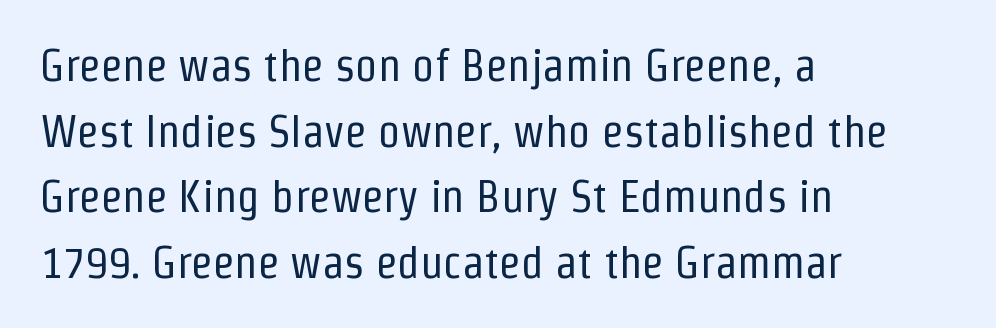
The image shows 45 px regular-weight, condensed sans-serif type, upright; set left-aligned, normal line spacing (1.46x), normal letter spacing, not underlined; low stroke contrast and a medium x-height.
